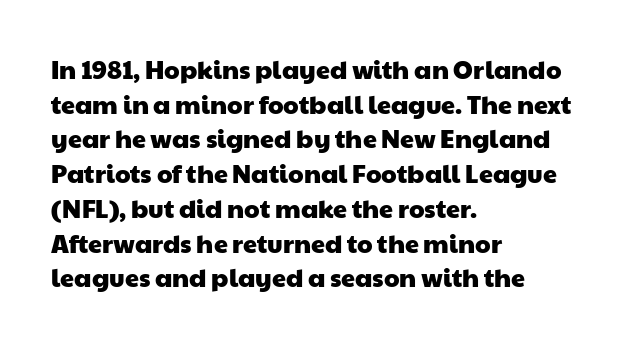
The image shows 25 px text type; set left-aligned, normal line spacing (1.39x), normal letter spacing, not underlined.
